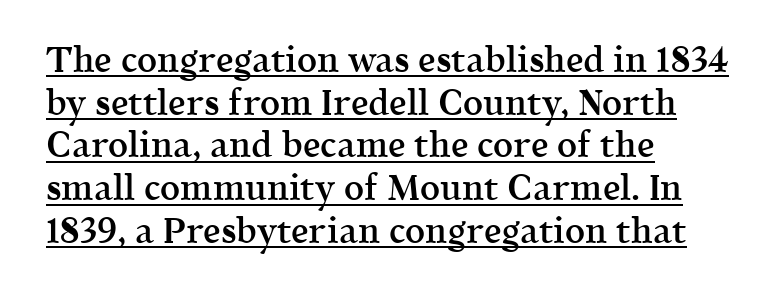
{"serif": "yes", "italic": "no", "bold": "semi", "weight": "semibold", "width": "normal", "x_height": "medium", "monospaced": "no", "underline": "yes", "align": "left", "line_spacing_ratio": 1.22, "letter_spacing": "normal", "letter_spacing_em": 0.0, "glyph_px": 35}
